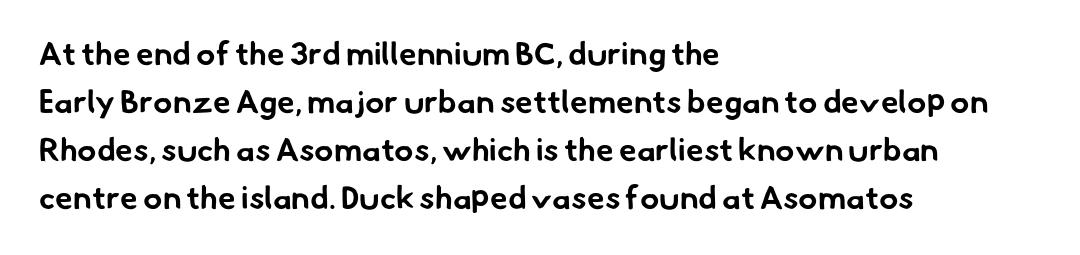
The image shows 32 px bold sans-serif type; set left-aligned, normal line spacing (1.5x), normal letter spacing, not underlined; low stroke contrast and a small x-height.
